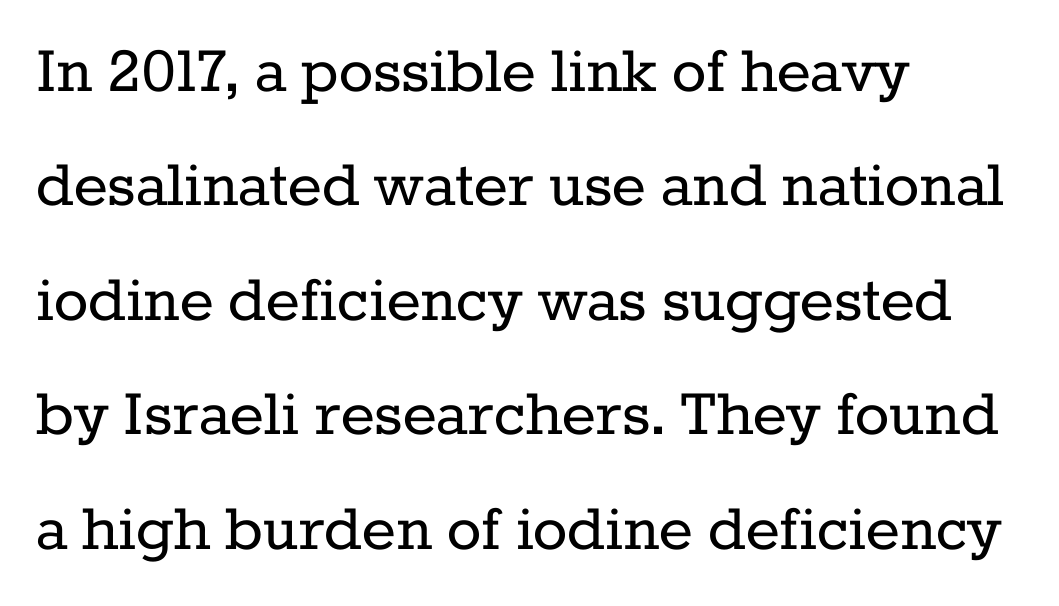
The image shows 72 px regular-weight serif type, upright; set left-aligned, normal line spacing (1.59x), normal letter spacing, not underlined; low stroke contrast and a medium x-height.
